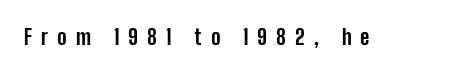
The lettering holds an erect, upright posture throughout. The tracking jumps out immediately: characters are airy and widely separated. Check under the words: just untouched page. Emphasis by weight is at full strength: bold.
